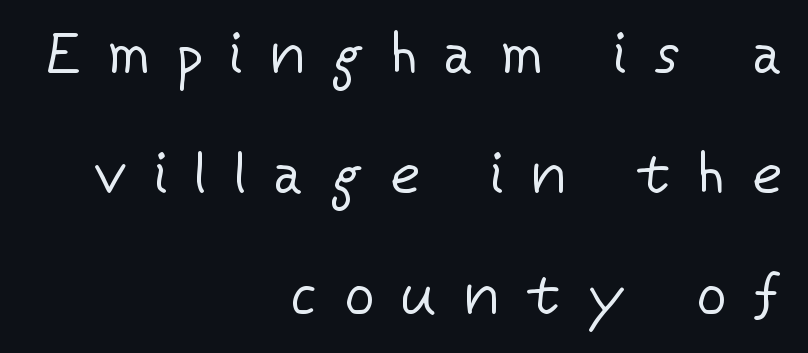
The image shows 57 px regular-weight sans-serif type, upright; set right-aligned, loose line spacing (2.11x), unusually wide letter spacing (+0.49 em), not underlined; low stroke contrast and a medium x-height.
